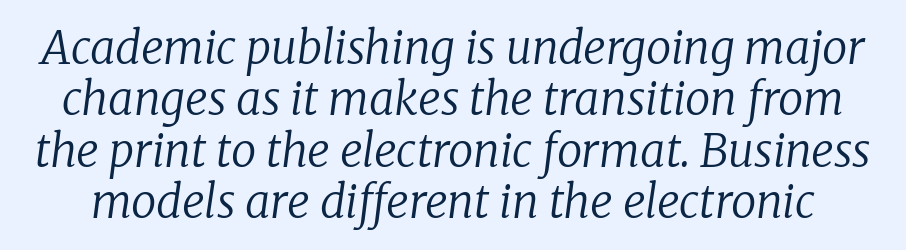
{"serif": "yes", "italic": "yes", "lean": "right", "slant_degrees": 8, "bold": "no", "weight": "regular", "width": "normal", "stroke_contrast": "low", "x_height": "medium", "monospaced": "no", "underline": "no", "line_spacing": "tight", "line_spacing_ratio": 1.14, "letter_spacing": "normal", "letter_spacing_em": 0.0, "glyph_px": 45}
